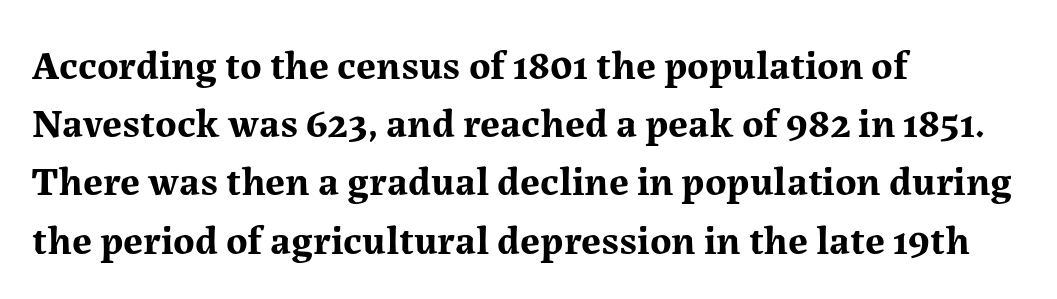
Q: Is the text bold? A: Yes.
Q: Is the text italic (slanted)? A: No, it is upright.
Q: Is the typeface a serif or a sans-serif typeface? A: Serif.
Q: Is the text underlined? A: No.
Q: How is the paragraph aligned? A: Left-aligned.
Q: Is the spacing between letters normal or unusually wide? A: Normal.
Q: Is the spacing between lines tight, normal or loose? A: Normal.
Q: Width (condensed, normal, or wide)? A: Normal.
Q: Stroke contrast? A: Medium.
Q: x-height? A: Medium.
Q: Monospaced? A: No.
